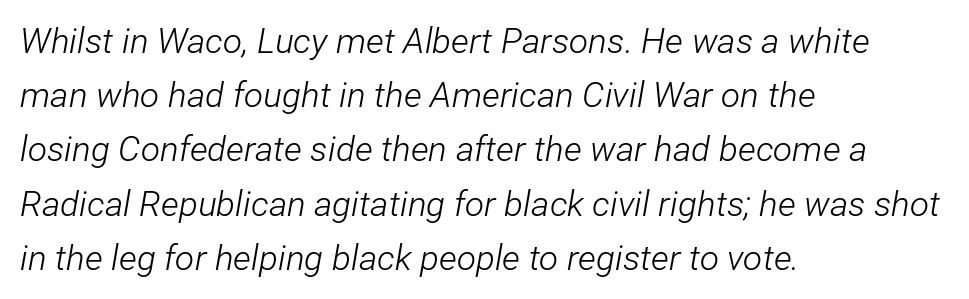
{"italic": "yes", "lean": "right", "slant_degrees": 12, "bold": "no", "weight": "light", "width": "condensed", "stroke_contrast": "low", "x_height": "medium", "monospaced": "no", "underline": "no", "align": "left", "line_spacing": "normal", "line_spacing_ratio": 1.55, "letter_spacing": "normal", "letter_spacing_em": 0.0, "glyph_px": 35}
